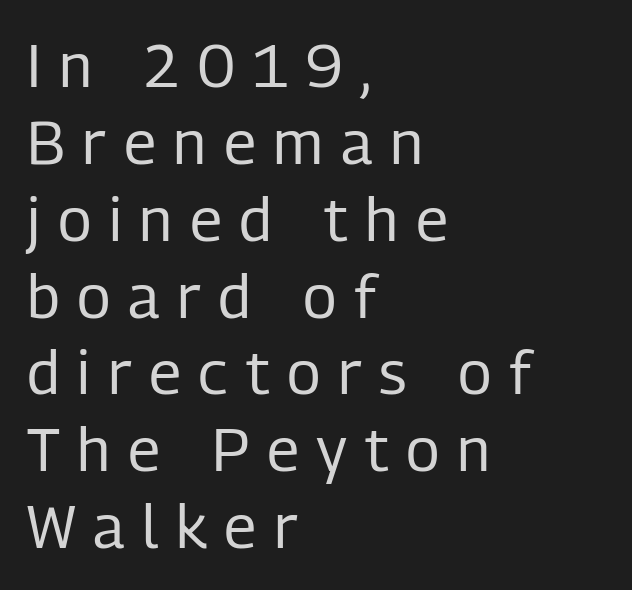
Posture: vertical. Bold? No — there's no thickening of the strokes. The passage shown is typed in a proportional face where columns would drift. Typeset ragged right — the left edge is the straight one.
